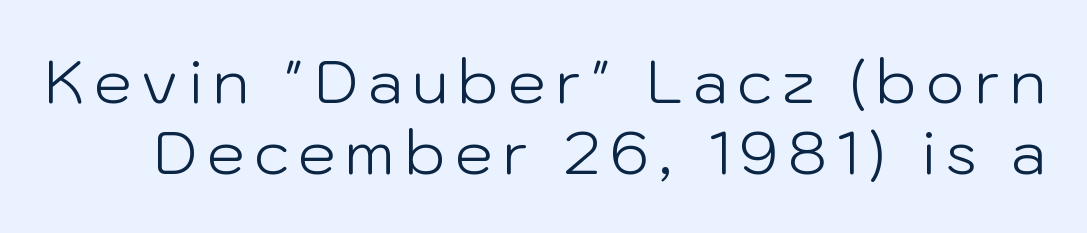
{"serif": "no", "italic": "no", "bold": "no", "weight": "light", "width": "normal", "stroke_contrast": "low", "x_height": "medium", "monospaced": "no", "underline": "no", "line_spacing_ratio": 1.19, "glyph_px": 60}
